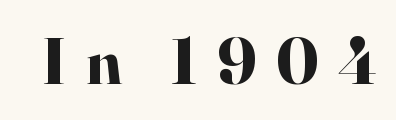
Q: Is the text bold? A: Yes.
Q: Is the text italic (slanted)? A: No, it is upright.
Q: Is the typeface a serif or a sans-serif typeface? A: Serif.
Q: Is the text underlined? A: No.
Q: Is the spacing between letters normal or unusually wide? A: Unusually wide.
Q: Width (condensed, normal, or wide)? A: Normal.
Q: Stroke contrast? A: High.
Q: x-height? A: Small.
Q: Monospaced? A: No.
